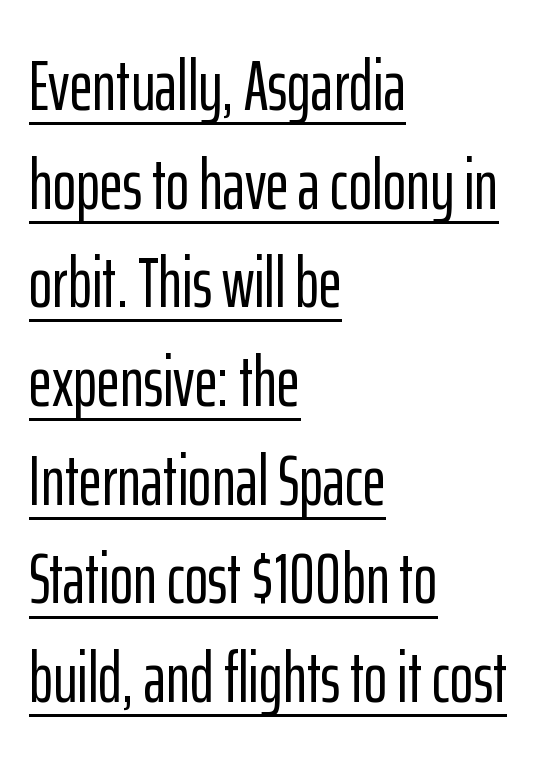
Q: Is the text italic (slanted)? A: No, it is upright.
Q: Is the typeface a serif or a sans-serif typeface? A: Sans-serif.
Q: Is the text underlined? A: Yes.
Q: How is the paragraph aligned? A: Left-aligned.
Q: Is the spacing between letters normal or unusually wide? A: Normal.
Q: Is the spacing between lines tight, normal or loose? A: Normal.
Q: Width (condensed, normal, or wide)? A: Condensed.
Q: Stroke contrast? A: Low.
Q: x-height? A: Medium.
Q: Monospaced? A: No.
